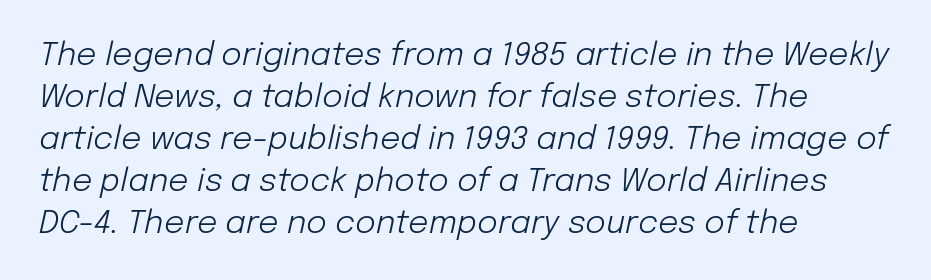
The image shows 32 px light type, italic (leaning right); set left-aligned, normal line spacing (1.31x), normal letter spacing, not underlined; low stroke contrast and a medium x-height.
